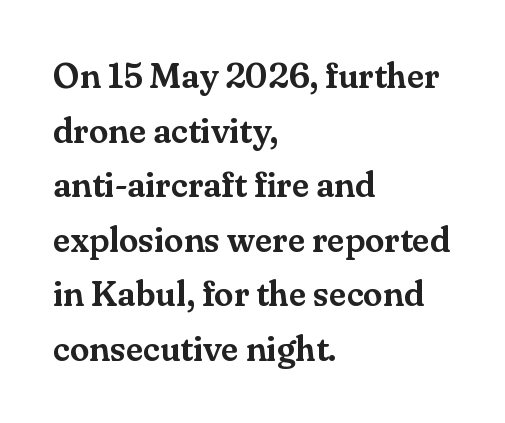
{"serif": "yes", "italic": "no", "width": "normal", "stroke_contrast": "medium", "x_height": "small", "monospaced": "no", "underline": "no", "align": "left", "line_spacing": "normal", "line_spacing_ratio": 1.56, "letter_spacing": "normal", "letter_spacing_em": 0.0, "glyph_px": 35}
